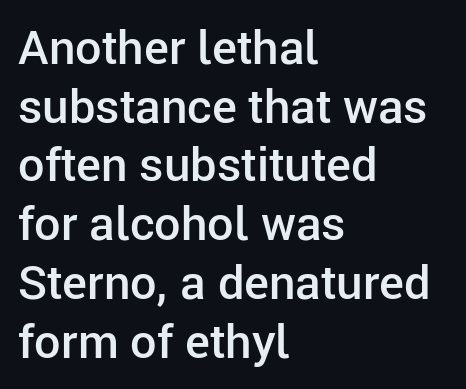
If you drew a line through each stem, it would be perfectly vertical. The glyphs have the mass of a demibold cut, below bold. Decoration check: the copy has no underline. A typesetter would call this proportional, since set widths differ per character.
